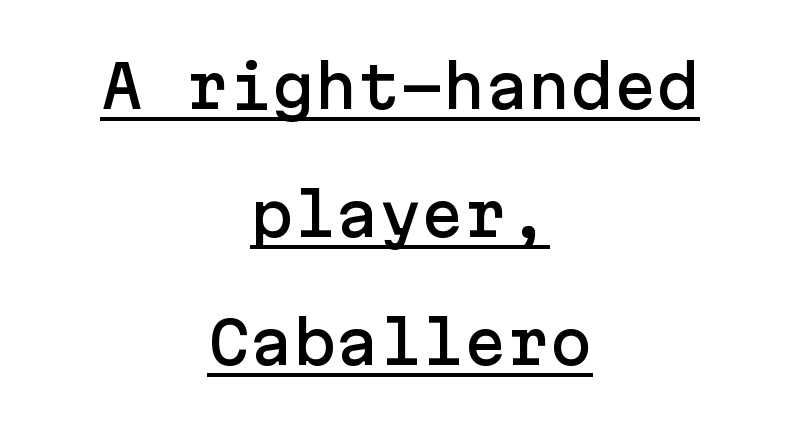
The image shows 57 px sans-serif type, upright; set centered, loose line spacing (2.25x), normal letter spacing, underlined; low stroke contrast and a medium x-height.
